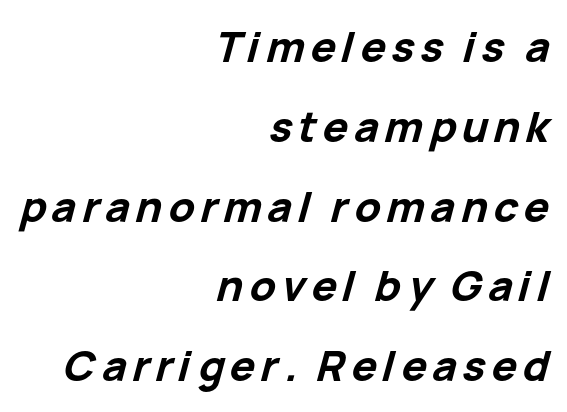
The image shows 42 px bold type, italic (leaning right); set right-aligned, loose line spacing (1.9x), not underlined; low stroke contrast and a medium x-height.
